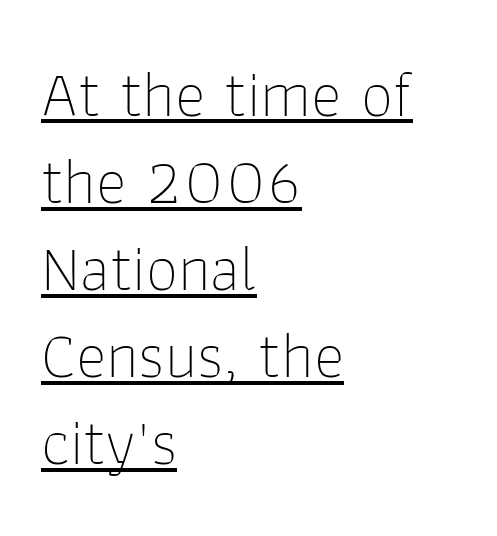
{"serif": "no", "italic": "no", "bold": "no", "weight": "thin", "width": "normal", "stroke_contrast": "low", "x_height": "medium", "monospaced": "no", "underline": "yes", "align": "left", "line_spacing": "normal", "line_spacing_ratio": 1.34, "letter_spacing": "normal", "letter_spacing_em": 0.0, "glyph_px": 65}
